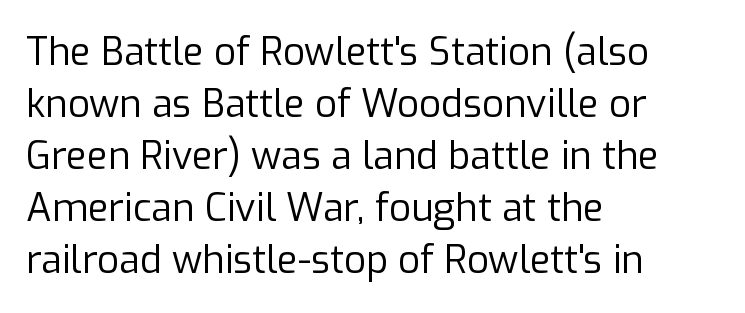
The image shows 38 px regular-weight sans-serif type, upright; set left-aligned, normal line spacing (1.37x), normal letter spacing, not underlined; low stroke contrast and a medium x-height.
